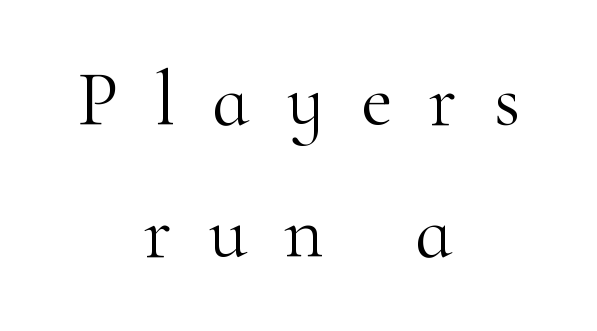
The image shows 77 px light serif type, upright; set centered, line spacing 1.71x, unusually wide letter spacing (+0.48 em), not underlined; high stroke contrast and a small x-height.
